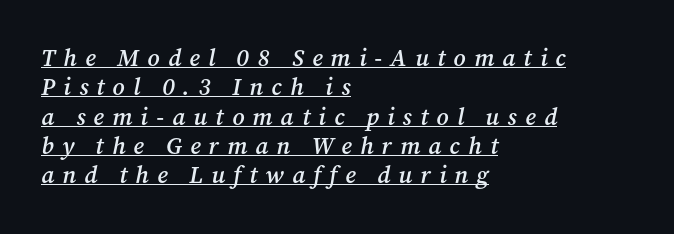
Semibold letterforms, between regular and bold. The face used here is rendered with a markedly widened letterfit. Posture: slanted. Caption: multi-line text, flush left, ragged right.
